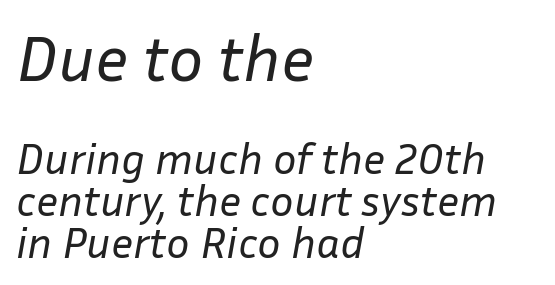
Q: Is the text bold? A: No.
Q: Is the text italic (slanted)? A: Yes, it leans right by about 10 degrees.
Q: Is the text underlined? A: No.
Q: How is the paragraph aligned? A: Left-aligned.
Q: Is the spacing between letters normal or unusually wide? A: Normal.
Q: Is the spacing between lines tight, normal or loose? A: Tight.
Q: Which block of text is set in a larger size, the first (top) or the second (bottom)? A: The first (top) one.
Q: Width (condensed, normal, or wide)? A: Normal.
Q: Stroke contrast? A: Low.
Q: x-height? A: Medium.
Q: Monospaced? A: No.
